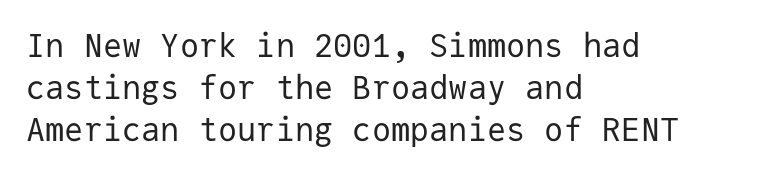
Clear beneath every line of the passage. No feet cap the strokes, marking this as sans-serif type. Is the letter spacing exaggerated? No — it looks like the ordinary default. Reading down the column, the eye jumps a familiar distance to each next line. Alignment: flush left. No heavy texture on the line: the type isn't bold.
